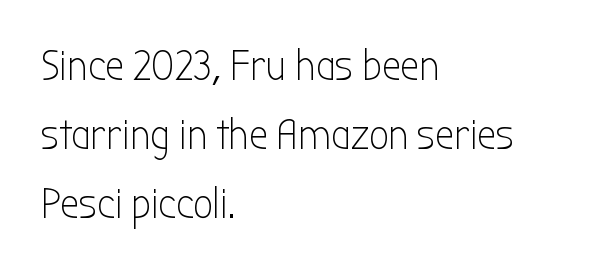
{"serif": "no", "italic": "no", "bold": "no", "weight": "light", "width": "condensed", "stroke_contrast": "low", "x_height": "medium", "monospaced": "no", "underline": "no", "align": "left", "line_spacing": "normal", "line_spacing_ratio": 1.6, "letter_spacing": "normal", "letter_spacing_em": 0.0, "glyph_px": 43}
